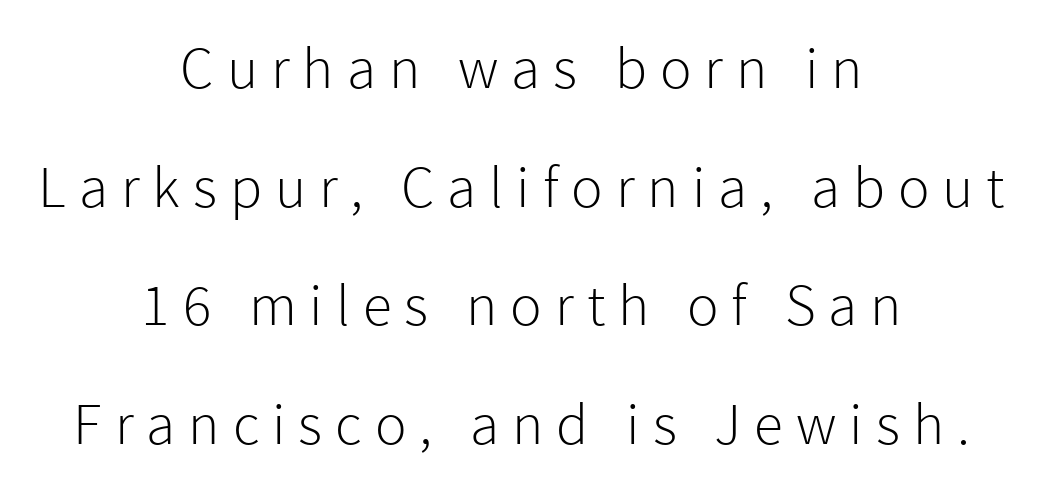
The image shows 59 px light sans-serif type, upright; set centered, loose line spacing (2.01x), unusually wide letter spacing (+0.22 em), not underlined; a medium x-height.
